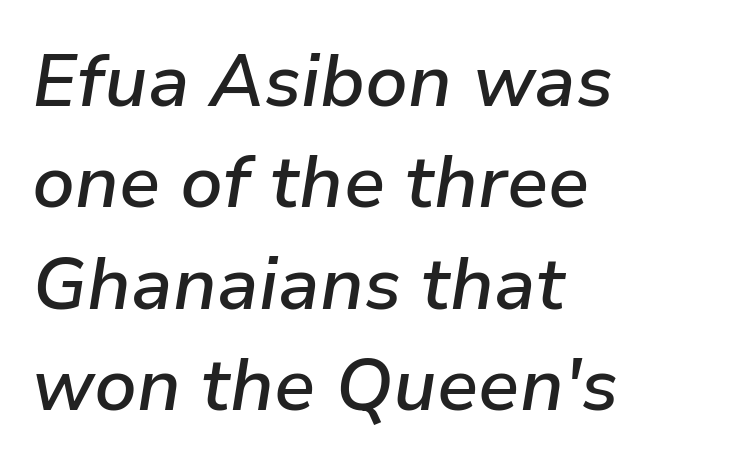
{"italic": "yes", "lean": "right", "slant_degrees": 9, "bold": "semi", "weight": "semibold", "width": "normal", "stroke_contrast": "low", "x_height": "medium", "monospaced": "no", "underline": "no", "align": "left", "line_spacing": "normal", "line_spacing_ratio": 1.39, "letter_spacing": "normal", "letter_spacing_em": 0.0, "glyph_px": 73}
